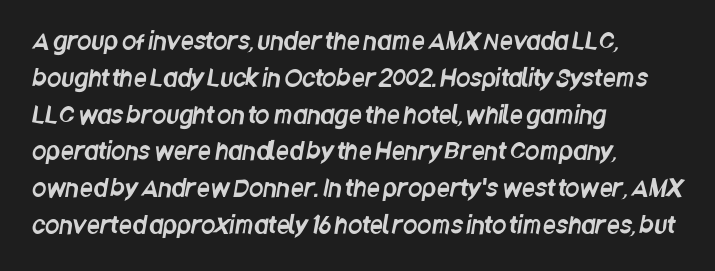
Each line starts at the same left margin while the right side varies. Rule under the text: the space is simply empty. If you measured baseline to baseline, you'd find a middling distance. Honestly, the letter spacing is just normal — you wouldn't notice it.
